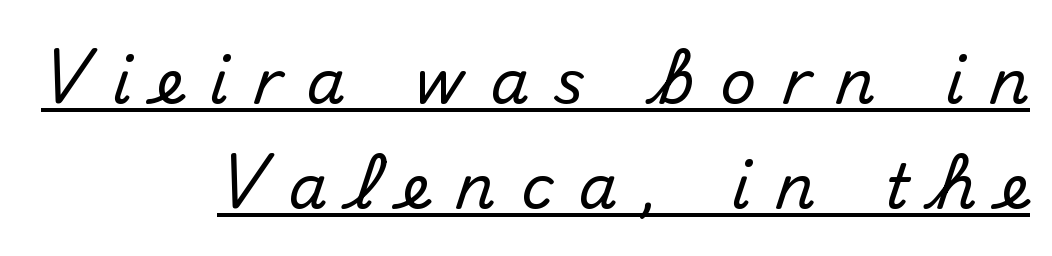
The image shows 62 px sans-serif type; set right-aligned, normal line spacing (1.7x), unusually wide letter spacing (+0.41 em), underlined; medium stroke contrast and a small x-height.
